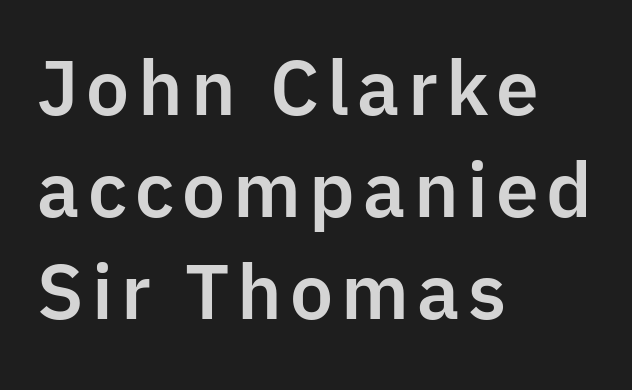
The passage is arranged the way most books set body copy — flush left. The designer went with a sans here, leaving each stem footless. Think of a printed novel: that variable character pitch is what you see here. You can tell it's not italic because the verticals are truly vertical.
